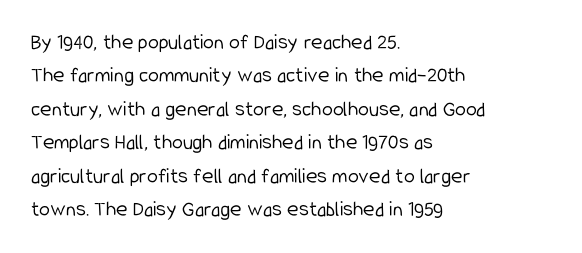
Summary of vertical rhythm: regular, with standard interline spacing. No extra ink here — the face is not bold. Quick note: not italic, upright. Horizontal alignment here is leftward, the default for most running prose.
